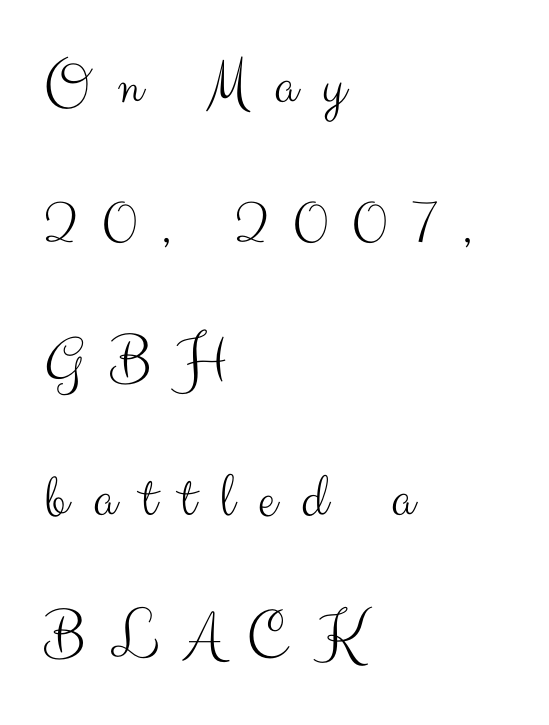
{"serif": "no", "bold": "no", "weight": "light", "width": "normal", "stroke_contrast": "medium", "x_height": "small", "monospaced": "no", "underline": "no", "align": "left", "line_spacing": "loose", "line_spacing_ratio": 2.15, "letter_spacing": "wide", "letter_spacing_em": 0.39, "glyph_px": 64}
